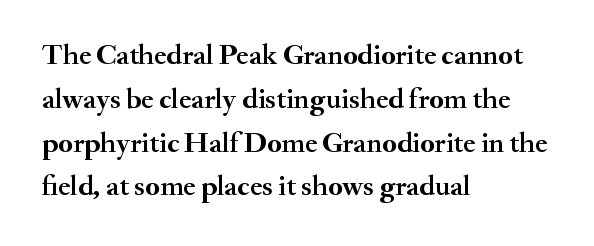
{"serif": "yes", "italic": "no", "bold": "yes", "weight": "semibold", "width": "normal", "stroke_contrast": "medium", "x_height": "small", "monospaced": "no", "underline": "no", "align": "left", "line_spacing": "normal", "line_spacing_ratio": 1.51, "letter_spacing": "normal", "letter_spacing_em": 0.0, "glyph_px": 29}
